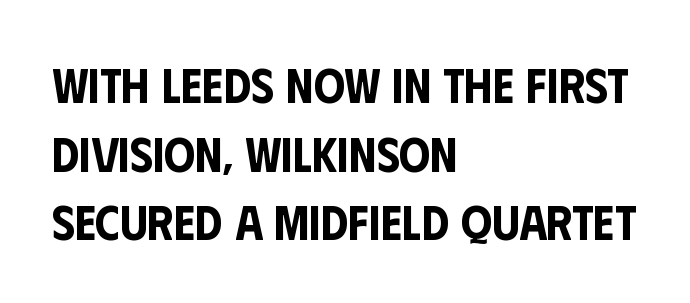
{"serif": "no", "italic": "no", "width": "condensed", "stroke_contrast": "low", "x_height": "large", "monospaced": "no", "underline": "no", "align": "left", "line_spacing": "normal", "line_spacing_ratio": 1.4, "letter_spacing": "normal", "letter_spacing_em": 0.0, "glyph_px": 49}
